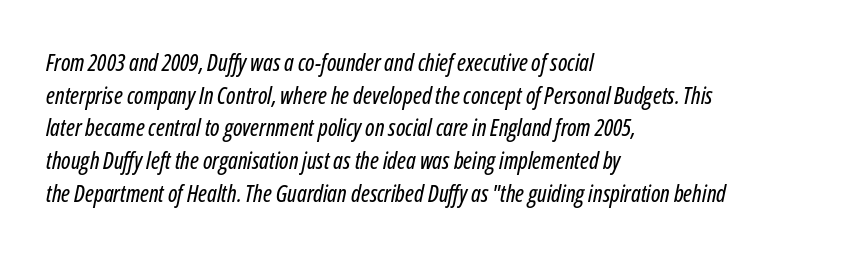
The image shows 23 px text type, italic (leaning right); set left-aligned, normal line spacing (1.42x), normal letter spacing, not underlined.
